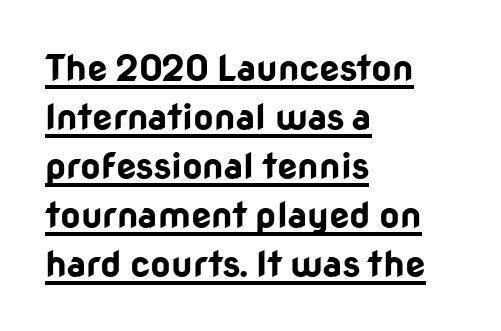
{"serif": "no", "italic": "no", "bold": "yes", "weight": "bold", "width": "normal", "stroke_contrast": "low", "x_height": "medium", "monospaced": "no", "underline": "yes", "align": "left", "line_spacing": "normal", "line_spacing_ratio": 1.36, "letter_spacing": "normal", "letter_spacing_em": 0.0, "glyph_px": 36}
